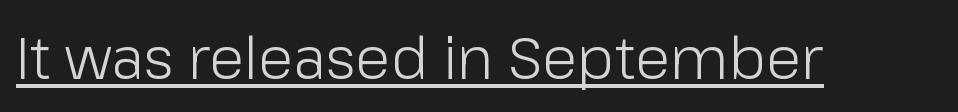
Stems and bowls with no extra thickness — not bold. Is this a fixed-width face? No — the glyphs have proportional, varying widths. Is this a sans? Yes — the strokes have no serifs. Students, note that the glyphs here touch the page at normal intervals.
